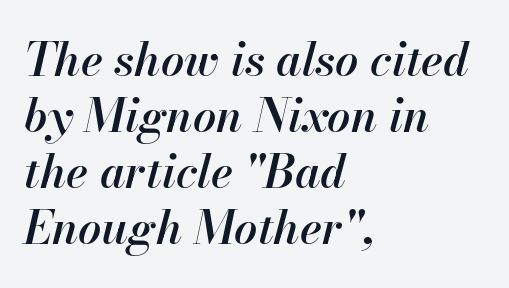
The passage shown leans; its letterforms are oblique. A typesetter would call this zero additional tracking. A semibold gives these letters moderate extra thickness, short of bold. The string is rendered with underlining switched off. Where is the straight margin? On the left. Each letter keeps its own natural width here, so spacing adapts to shape.
